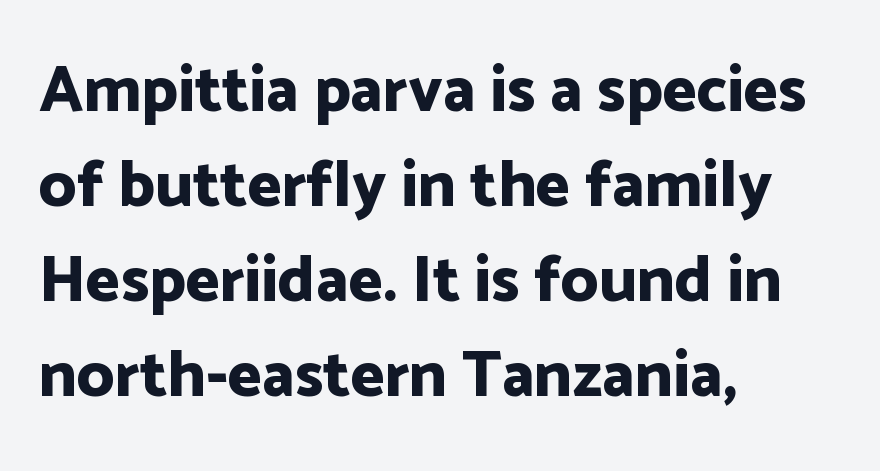
{"serif": "no", "italic": "no", "bold": "yes", "weight": "bold", "width": "normal", "stroke_contrast": "low", "x_height": "medium", "monospaced": "no", "underline": "no", "align": "left", "line_spacing": "normal", "line_spacing_ratio": 1.46, "letter_spacing": "normal", "letter_spacing_em": 0.0, "glyph_px": 65}
